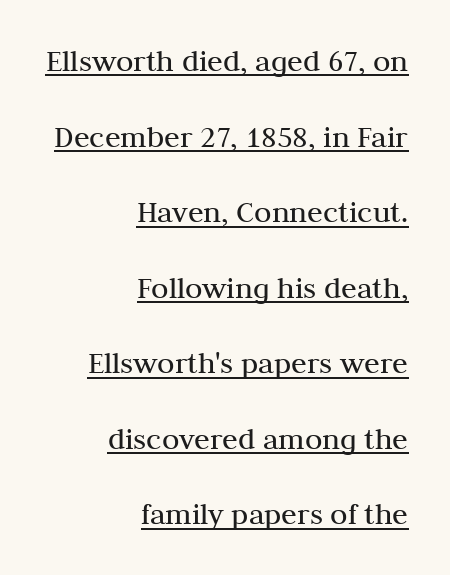
Q: Is the text bold? A: No.
Q: Is the text italic (slanted)? A: No, it is upright.
Q: Is the typeface a serif or a sans-serif typeface? A: Serif.
Q: Is the text underlined? A: Yes.
Q: How is the paragraph aligned? A: Right-aligned.
Q: Is the spacing between letters normal or unusually wide? A: Normal.
Q: Is the spacing between lines tight, normal or loose? A: Loose.
Q: Width (condensed, normal, or wide)? A: Normal.
Q: Stroke contrast? A: Medium.
Q: x-height? A: Medium.
Q: Monospaced? A: No.
